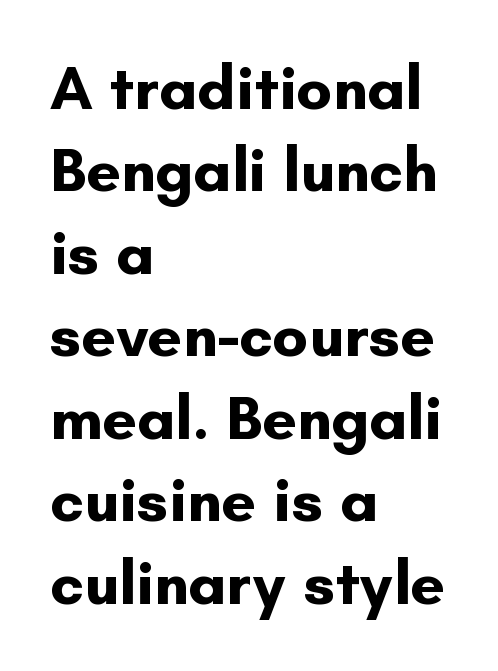
Q: Is the text bold? A: Yes.
Q: Is the text italic (slanted)? A: No, it is upright.
Q: Is the typeface a serif or a sans-serif typeface? A: Sans-serif.
Q: Is the text underlined? A: No.
Q: How is the paragraph aligned? A: Left-aligned.
Q: Is the spacing between letters normal or unusually wide? A: Normal.
Q: Is the spacing between lines tight, normal or loose? A: Normal.
Q: Width (condensed, normal, or wide)? A: Normal.
Q: Stroke contrast? A: Low.
Q: x-height? A: Small.
Q: Monospaced? A: No.
